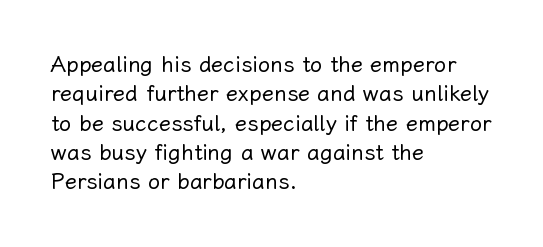
Caption: face not bold, strokes unweighted. Whoever set this chose a conventional vertical rhythm. This sample uses plain, unmodified letter spacing. The lettering stays uniformly vertical, giving the passage a roman look. Rule under the text: the space is simply empty.
